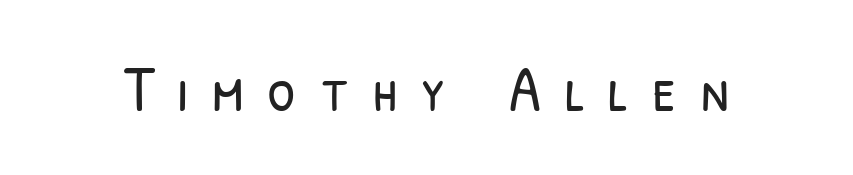
{"serif": "no", "bold": "no", "weight": "light", "width": "condensed", "stroke_contrast": "low", "x_height": "medium", "monospaced": "no", "underline": "no", "letter_spacing": "wide", "letter_spacing_em": 0.37, "glyph_px": 65}
